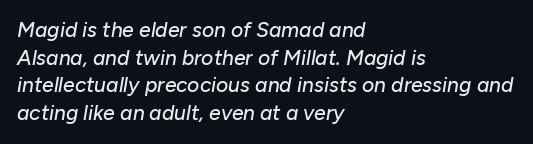
{"italic": "yes", "lean": "right", "slant_degrees": 10, "underline": "no", "align": "left", "line_spacing": "normal", "line_spacing_ratio": 1.32, "letter_spacing": "normal", "letter_spacing_em": 0.0, "glyph_px": 21}
